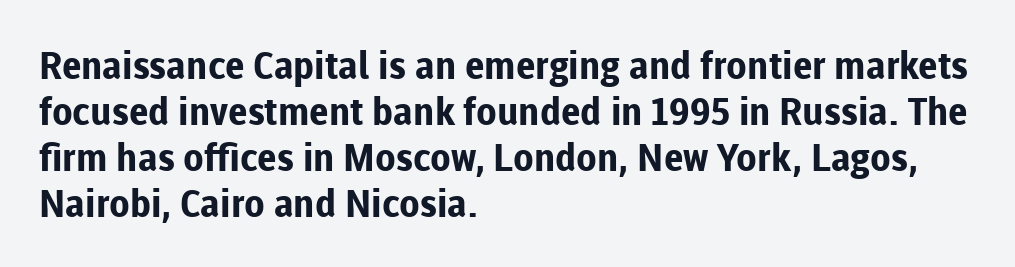
Q: Is the text bold? A: Yes.
Q: Is the text italic (slanted)? A: No, it is upright.
Q: Is the typeface a serif or a sans-serif typeface? A: Sans-serif.
Q: Is the text underlined? A: No.
Q: How is the paragraph aligned? A: Left-aligned.
Q: Is the spacing between letters normal or unusually wide? A: Normal.
Q: Width (condensed, normal, or wide)? A: Normal.
Q: Stroke contrast? A: Low.
Q: x-height? A: Medium.
Q: Monospaced? A: No.
